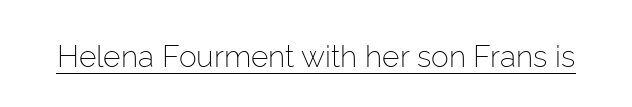
The image shows 30 px light sans-serif type, upright; set normal letter spacing, underlined; low stroke contrast and a medium x-height.
